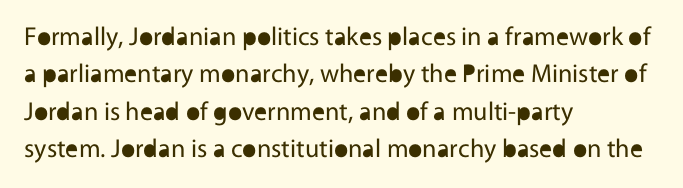
The image shows 26 px text type, upright; set left-aligned, normal line spacing (1.44x), normal letter spacing, not underlined.
